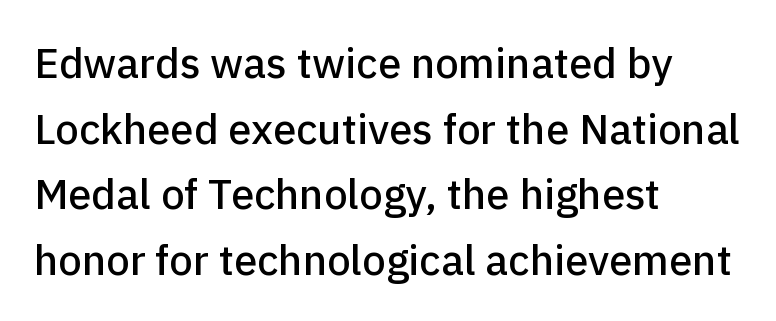
Q: Is the text italic (slanted)? A: No, it is upright.
Q: Is the typeface a serif or a sans-serif typeface? A: Sans-serif.
Q: Is the text underlined? A: No.
Q: How is the paragraph aligned? A: Left-aligned.
Q: Is the spacing between letters normal or unusually wide? A: Normal.
Q: Is the spacing between lines tight, normal or loose? A: Normal.
Q: Width (condensed, normal, or wide)? A: Normal.
Q: Stroke contrast? A: Low.
Q: x-height? A: Medium.
Q: Monospaced? A: No.
